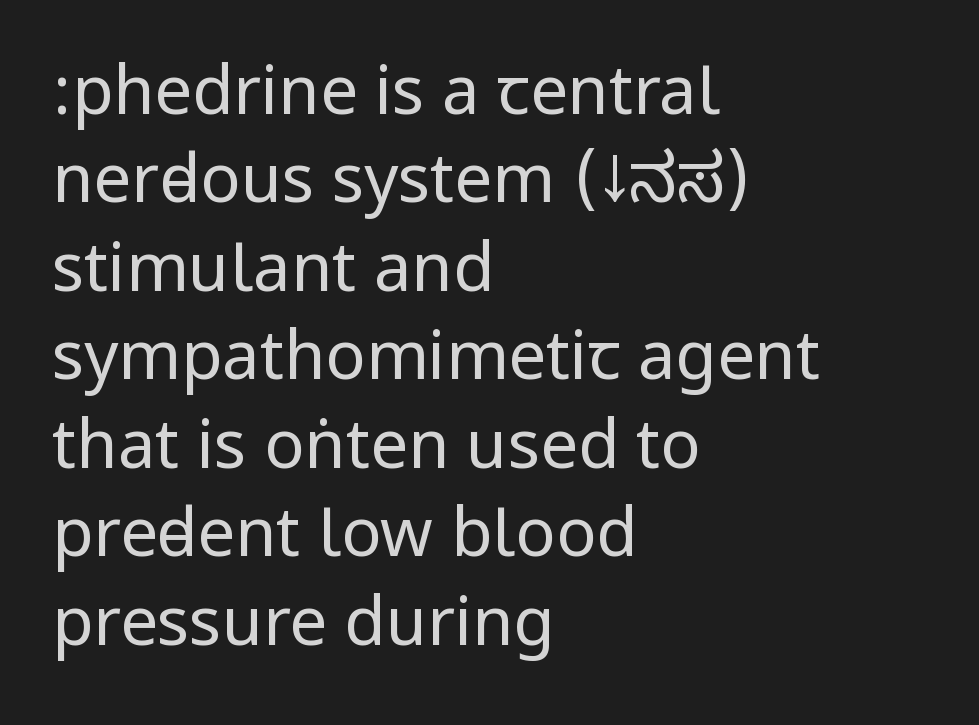
Is this a sans? Yes — the strokes have no serifs. Caption: multi-line text, flush left, ragged right. The lettering stays uniformly vertical, giving the passage a roman look. Does the leading feel generous? No, just average.
